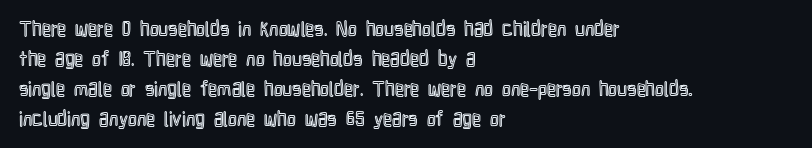
The passage shown has conventional tracking throughout. Is there much room between lines? A standard amount, neither cramped nor airy. This is the regular roman posture of the typeface. Plain, unruled lines of type. Typeset ragged right — the left edge is the straight one.
